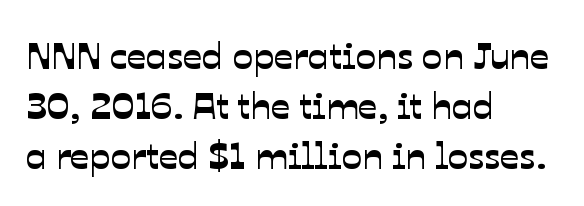
The image shows 38 px sans-serif type; set left-aligned, normal line spacing (1.31x), normal letter spacing, not underlined; low stroke contrast and a medium x-height.
